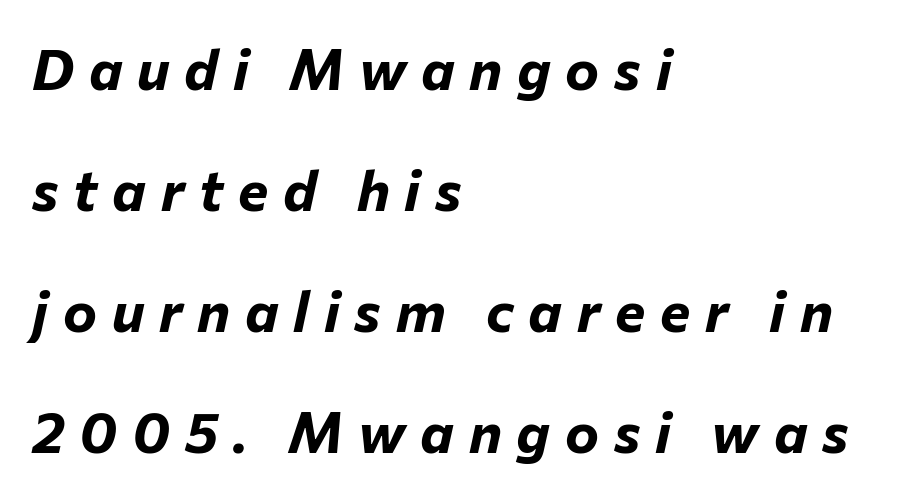
The image shows 57 px bold type, italic (leaning right); set left-aligned, loose line spacing (2.12x), unusually wide letter spacing (+0.26 em), not underlined; low stroke contrast and a medium x-height.
